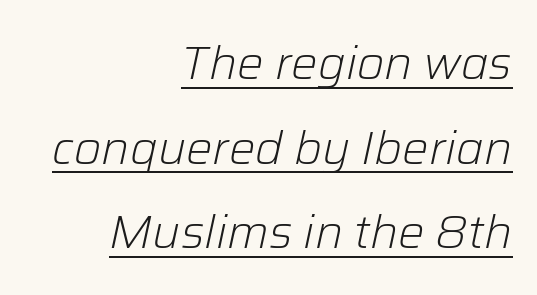
{"italic": "yes", "lean": "right", "slant_degrees": 12, "bold": "no", "weight": "light", "width": "normal", "stroke_contrast": "low", "x_height": "medium", "monospaced": "no", "underline": "yes", "align": "right", "line_spacing_ratio": 1.8, "letter_spacing": "normal", "letter_spacing_em": 0.0, "glyph_px": 47}
